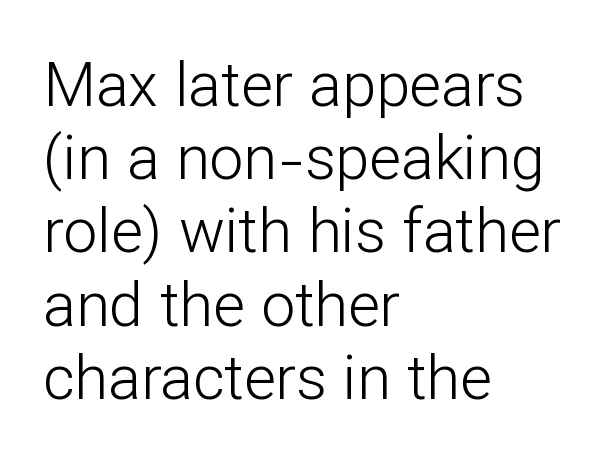
The image shows 61 px light sans-serif type, upright; set left-aligned, line spacing 1.2x, normal letter spacing, not underlined; low stroke contrast and a medium x-height.
